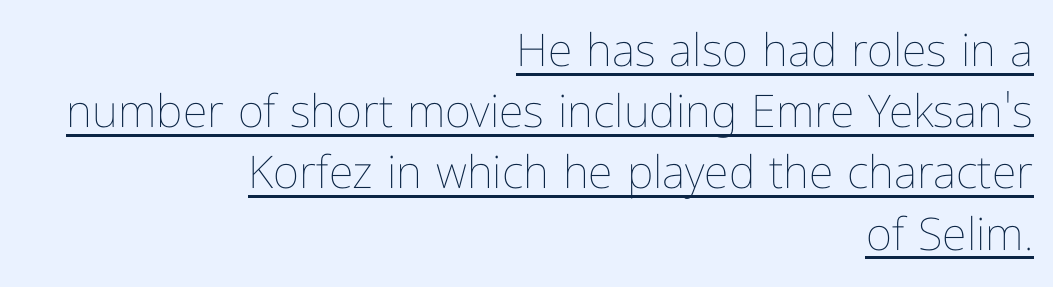
Q: Is the text bold? A: No.
Q: Is the text italic (slanted)? A: No, it is upright.
Q: Is the text underlined? A: Yes.
Q: How is the paragraph aligned? A: Right-aligned.
Q: Is the spacing between letters normal or unusually wide? A: Normal.
Q: Is the spacing between lines tight, normal or loose? A: Normal.
Q: Width (condensed, normal, or wide)? A: Condensed.
Q: Stroke contrast? A: Low.
Q: x-height? A: Medium.
Q: Monospaced? A: No.
